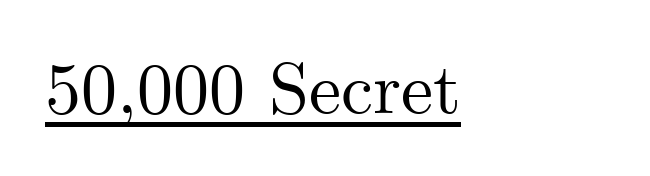
Q: Is the text italic (slanted)? A: No, it is upright.
Q: Is the typeface a serif or a sans-serif typeface? A: Serif.
Q: Is the text underlined? A: Yes.
Q: How is the paragraph aligned? A: Left-aligned.
Q: Is the spacing between letters normal or unusually wide? A: Normal.
Q: Width (condensed, normal, or wide)? A: Normal.
Q: Stroke contrast? A: Medium.
Q: x-height? A: Small.
Q: Monospaced? A: No.
